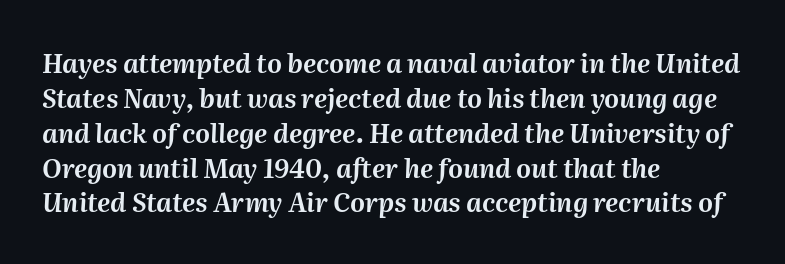
Q: Is the text italic (slanted)? A: Yes, it leans right by about 2 degrees.
Q: Is the text underlined? A: No.
Q: How is the paragraph aligned? A: Left-aligned.
Q: Is the spacing between letters normal or unusually wide? A: Normal.
Q: Is the spacing between lines tight, normal or loose? A: Normal.
